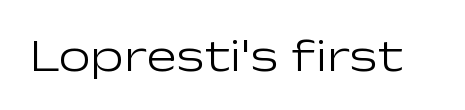
{"serif": "no", "italic": "no", "bold": "no", "weight": "light", "width": "wide", "stroke_contrast": "low", "x_height": "medium", "monospaced": "no", "underline": "no", "letter_spacing": "normal", "letter_spacing_em": 0.0, "glyph_px": 46}
